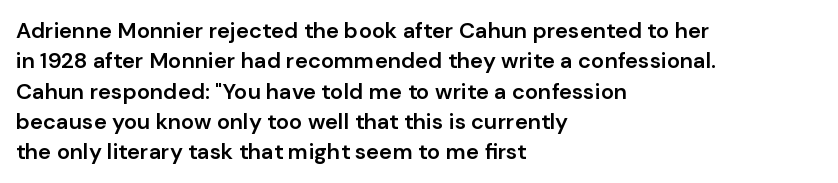
The image shows 22 px text type, upright; set left-aligned, normal line spacing (1.38x), normal letter spacing, not underlined.
